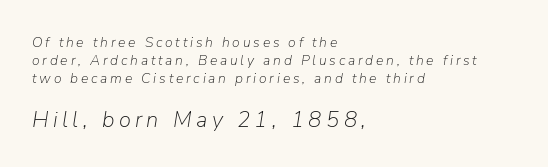
The image shows 22 px text type, italic (leaning right); set left-aligned, normal line spacing (1.29x), unusually wide letter spacing (+0.2 em), not underlined; the second (bottom) block is 1.57x larger.
